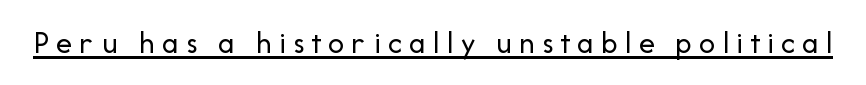
{"serif": "no", "italic": "no", "bold": "no", "weight": "regular", "width": "normal", "stroke_contrast": "low", "x_height": "medium", "monospaced": "no", "underline": "yes", "letter_spacing": "wide", "letter_spacing_em": 0.22, "glyph_px": 32}
